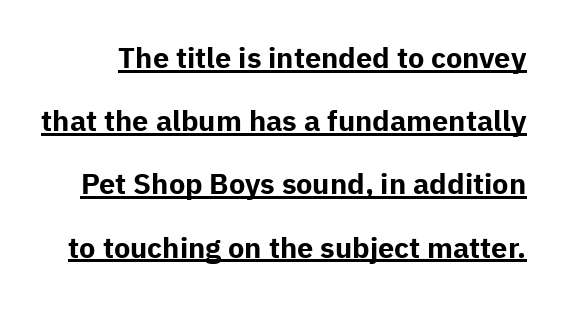
Think of a printed novel: that variable character pitch is what you see here. Rows of type keep a wide berth in the vertical direction. This sample uses an upright cut, with every glyph sitting square on the baseline. Nope, no serifs anywhere on these letters.
